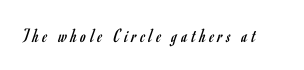
Q: Is the text bold? A: No.
Q: Is the text italic (slanted)? A: Yes.
Q: Is the text underlined? A: No.
Q: Is the spacing between letters normal or unusually wide? A: Unusually wide.
